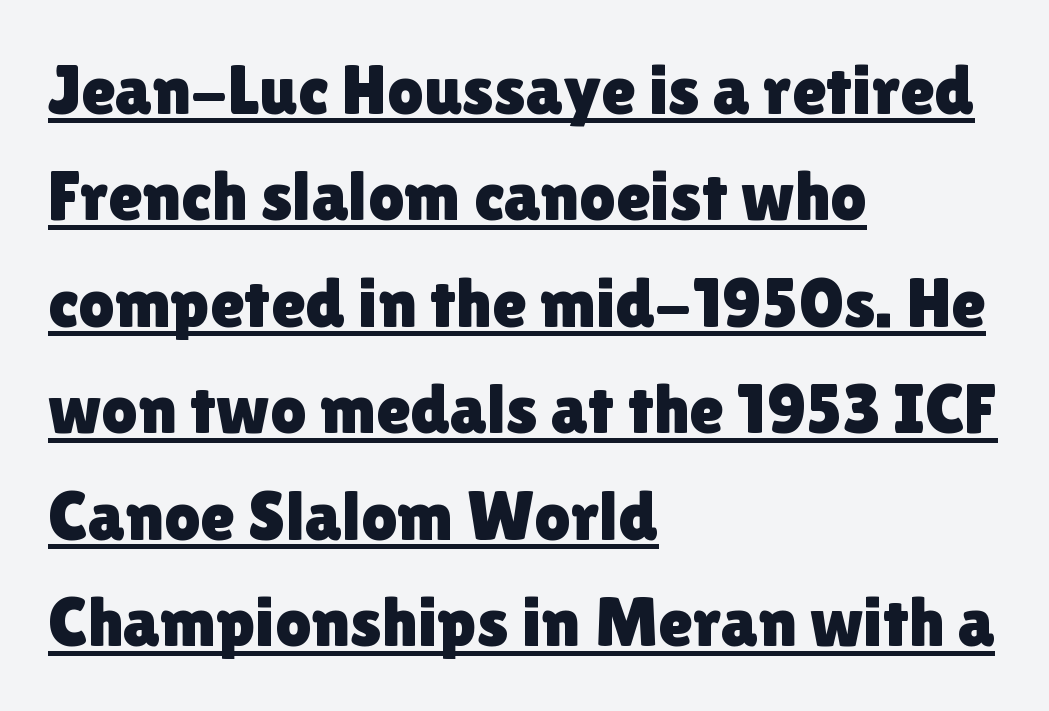
{"serif": "no", "italic": "no", "width": "normal", "x_height": "medium", "monospaced": "no", "underline": "yes", "align": "left", "line_spacing": "normal", "line_spacing_ratio": 1.5, "letter_spacing": "normal", "letter_spacing_em": 0.0, "glyph_px": 71}
